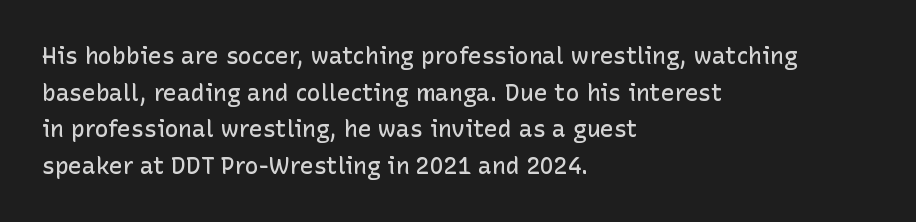
The image shows 23 px text type, upright; set left-aligned, normal line spacing (1.59x), normal letter spacing, not underlined.
